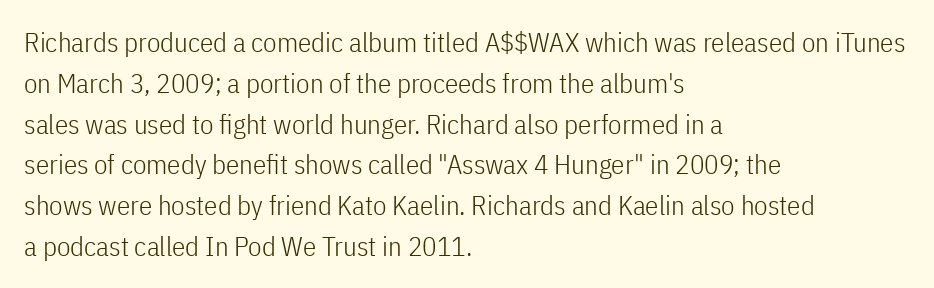
{"italic": "no", "bold": "no", "underline": "no", "align": "left", "line_spacing": "normal", "line_spacing_ratio": 1.51, "letter_spacing": "normal", "letter_spacing_em": 0.0, "glyph_px": 27}
